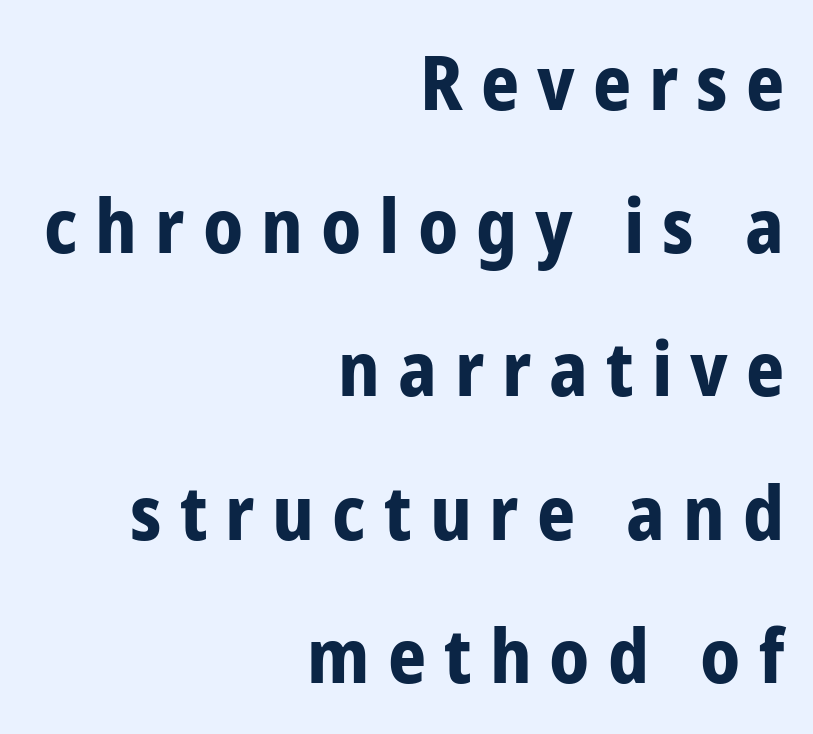
{"serif": "no", "italic": "no", "bold": "yes", "weight": "bold", "width": "condensed", "stroke_contrast": "low", "x_height": "medium", "monospaced": "no", "underline": "no", "align": "right", "line_spacing": "loose", "line_spacing_ratio": 1.91, "letter_spacing": "wide", "letter_spacing_em": 0.24, "glyph_px": 75}
